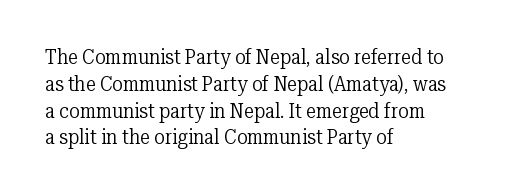
{"italic": "no", "bold": "no", "underline": "no", "align": "left", "line_spacing": "normal", "line_spacing_ratio": 1.34, "letter_spacing": "normal", "letter_spacing_em": 0.0, "glyph_px": 20}
